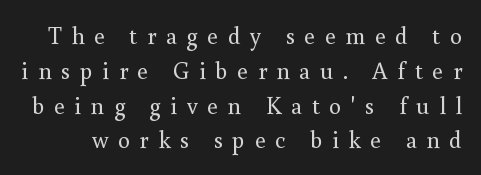
Successive baselines arrive at the customary interval. This is roman type, the default non-slanted kind. Letters rest on an invisible, unmarked baseline. Honestly, the letter spacing is so wide it's the main thing you notice.
